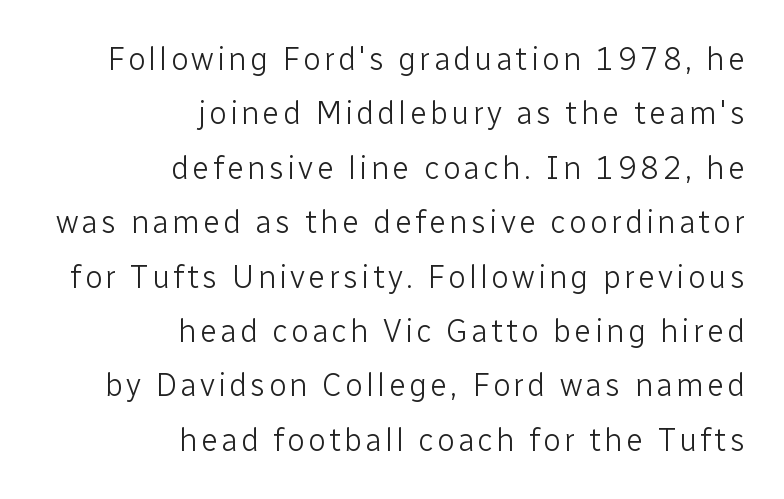
Q: Is the text bold? A: No.
Q: Is the text italic (slanted)? A: No, it is upright.
Q: Is the typeface a serif or a sans-serif typeface? A: Sans-serif.
Q: Is the text underlined? A: No.
Q: How is the paragraph aligned? A: Right-aligned.
Q: Is the spacing between lines tight, normal or loose? A: Normal.
Q: Width (condensed, normal, or wide)? A: Normal.
Q: Stroke contrast? A: Low.
Q: x-height? A: Medium.
Q: Monospaced? A: No.
